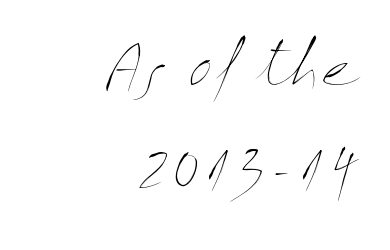
{"bold": "no", "weight": "thin", "width": "wide", "stroke_contrast": "medium", "x_height": "medium", "monospaced": "no", "underline": "no", "align": "right", "line_spacing_ratio": 1.85, "letter_spacing": "normal", "letter_spacing_em": 0.0, "glyph_px": 56}
